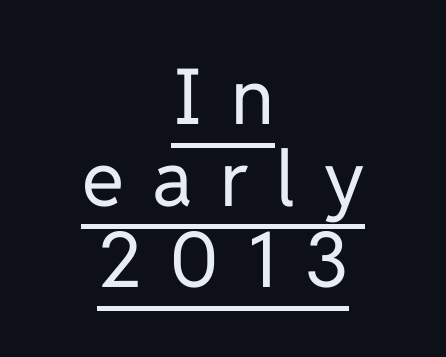
A sans-serif font was chosen for this passage. A centered setting, common on invitations and titles, is used for this passage. The letterforms sit at book weight or below. Honestly, the underline is the first thing you notice here.
